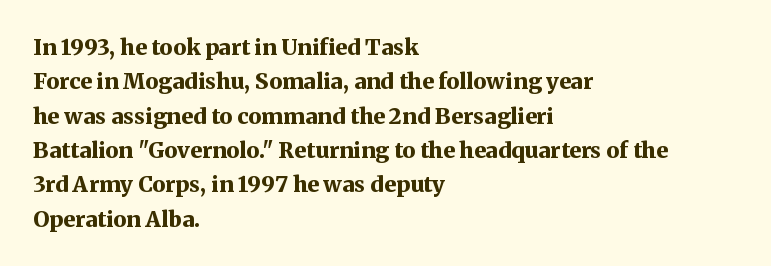
Q: Is the text bold? A: Yes.
Q: Is the text italic (slanted)? A: No, it is upright.
Q: Is the text underlined? A: No.
Q: How is the paragraph aligned? A: Left-aligned.
Q: Is the spacing between letters normal or unusually wide? A: Normal.
Q: Is the spacing between lines tight, normal or loose? A: Normal.
